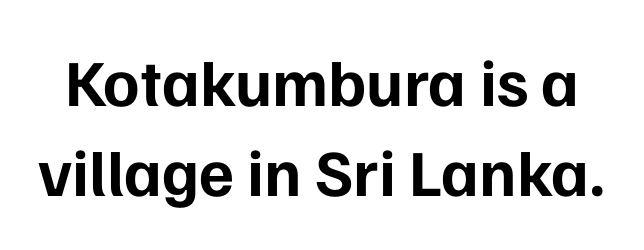
These lines are rendered in a variable-pitch font. Nobody drew a line under any word here. Italic: no, the glyphs are upright roman. The rendering shows plain stroke endings on the letterforms — a sans-serif design.
